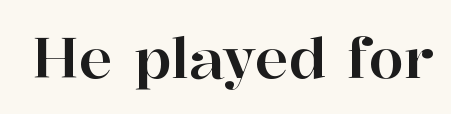
{"serif": "yes", "italic": "no", "width": "normal", "stroke_contrast": "high", "x_height": "medium", "monospaced": "no", "underline": "no", "letter_spacing": "normal", "letter_spacing_em": 0.0, "glyph_px": 57}
